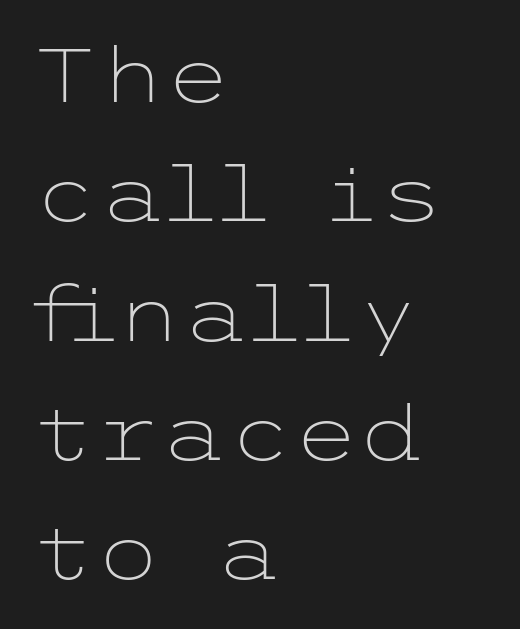
{"serif": "no", "italic": "no", "bold": "no", "weight": "light", "width": "wide", "stroke_contrast": "low", "x_height": "medium", "underline": "no", "align": "left", "line_spacing": "normal", "line_spacing_ratio": 1.57, "letter_spacing": "normal", "letter_spacing_em": 0.0, "glyph_px": 76}
